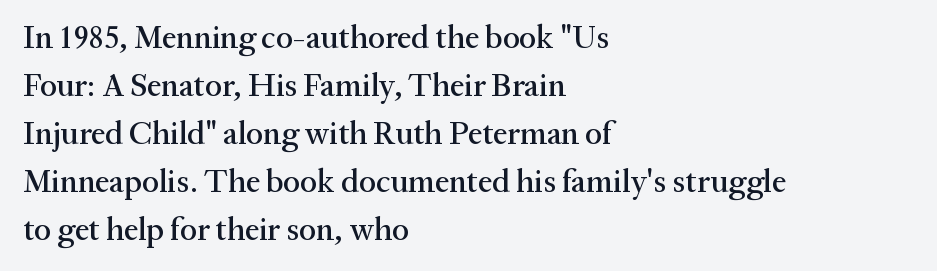
The passage shown is not underscored anywhere. Observe the serifs anchoring each vertical stroke in this sample. Here the designer chose a conventional face with non-uniform glyph widths. Caption: multi-line text, flush left, ragged right. Style check: upright.
